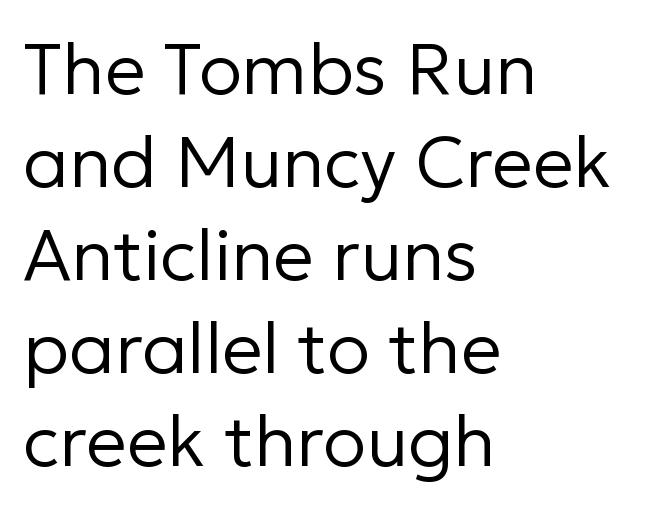
The image shows 72 px regular-weight sans-serif type, upright; set left-aligned, normal line spacing (1.29x), normal letter spacing, not underlined; low stroke contrast and a medium x-height.
